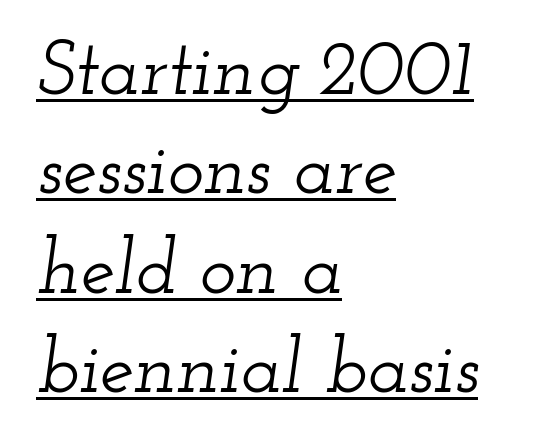
Q: Is the text italic (slanted)? A: Yes, it leans right by about 12 degrees.
Q: Is the typeface a serif or a sans-serif typeface? A: Serif.
Q: Is the text underlined? A: Yes.
Q: How is the paragraph aligned? A: Left-aligned.
Q: Is the spacing between letters normal or unusually wide? A: Normal.
Q: Is the spacing between lines tight, normal or loose? A: Normal.
Q: Width (condensed, normal, or wide)? A: Wide.
Q: Stroke contrast? A: Low.
Q: x-height? A: Small.
Q: Monospaced? A: No.
